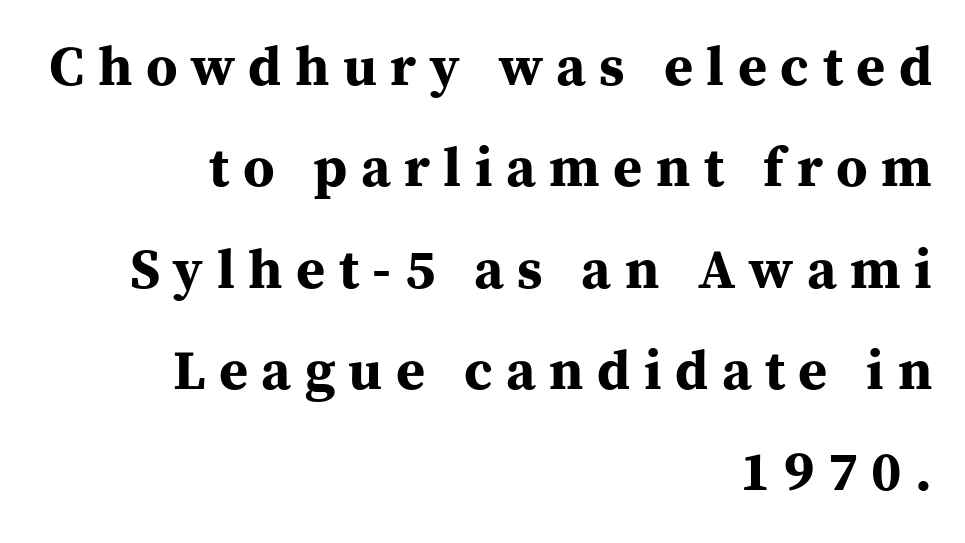
{"serif": "yes", "italic": "no", "bold": "yes", "weight": "bold", "width": "normal", "stroke_contrast": "medium", "x_height": "medium", "monospaced": "no", "underline": "no", "align": "right", "line_spacing_ratio": 1.81, "letter_spacing": "wide", "letter_spacing_em": 0.24, "glyph_px": 56}
